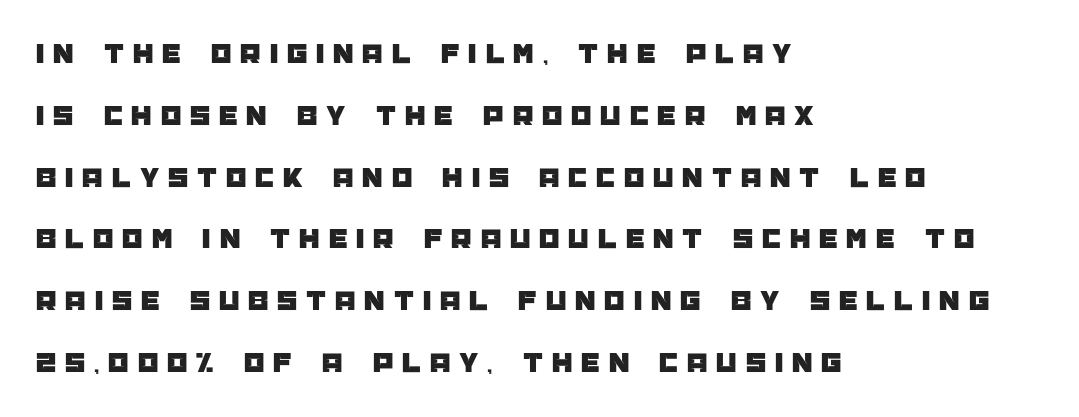
Leftover space on each line is placed entirely after the last word. Posture: vertical. Look at the bottom of the vertical strokes: they stop flat, with no serifs. The letters advance in unequal steps, a hallmark of proportional type. Is there much room between lines? Yes — plenty of vertical air separates them. The line texture is sparse and dotted thanks to wide tracking.
